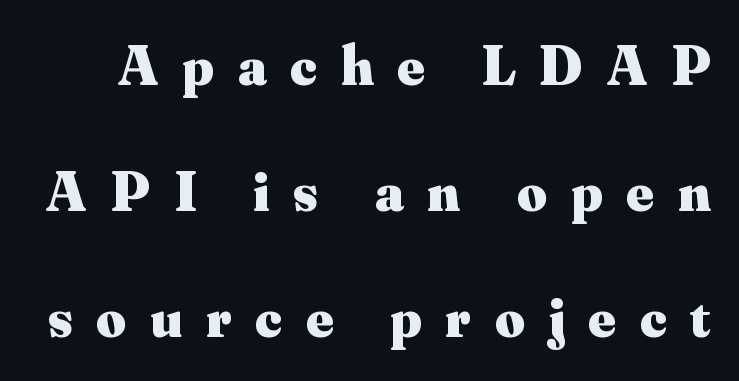
The image shows 57 px heavy serif type, upright; set loose line spacing (2.21x), unusually wide letter spacing (+0.42 em), not underlined; medium stroke contrast and a small x-height.
